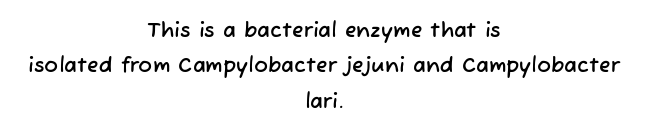
Honestly, the row spacing looks completely unremarkable. The passage is arranged like a title page — every line centered. Quick note: underline off. Characters follow at the spacing the type designer built in.
